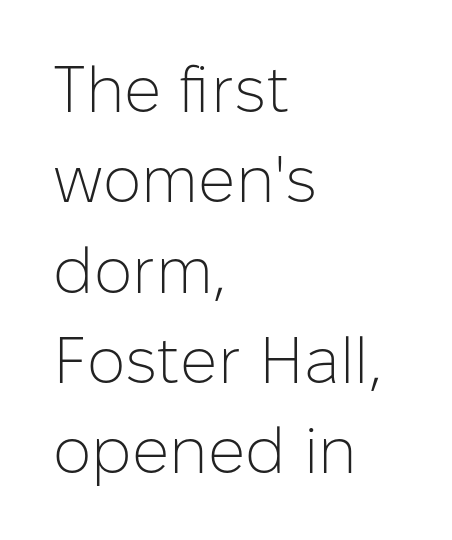
{"serif": "no", "italic": "no", "bold": "no", "weight": "light", "width": "normal", "stroke_contrast": "low", "x_height": "medium", "monospaced": "no", "underline": "no", "align": "left", "line_spacing": "normal", "line_spacing_ratio": 1.39, "letter_spacing": "normal", "letter_spacing_em": 0.0, "glyph_px": 65}
